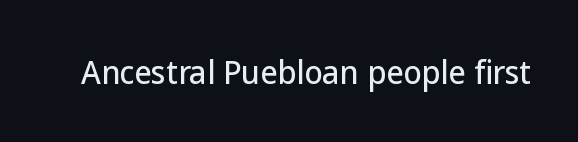
Rendered with straight, roman letterforms. Clear beneath every line of the passage. Short note: letters normally spaced. The letters advance in unequal steps, a hallmark of proportional type.
